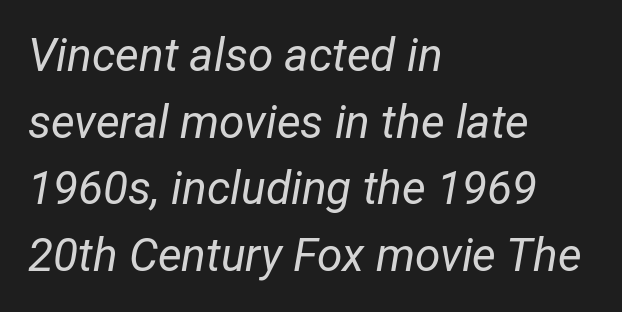
Proportional: the letters do not fall into vertical columns. Stems and bowls with no extra thickness — not bold. The block of text has a typical density, with ordinary space between rows. If you drew a ruler down the left edge, every line would touch it. Each row of text sits above clean, open space.
